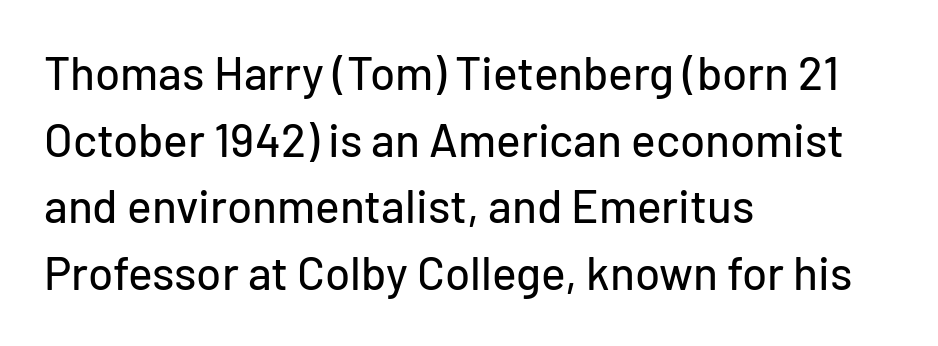
Do the letters lean? They stand straight. The rendering anchors every line to the left-hand side. Letterform terminals end flat and unadorned throughout the passage. Only glyphs here, with clear space below each row. The leading is moderate, giving the passage an even texture. The letters advance in unequal steps, a hallmark of proportional type.
